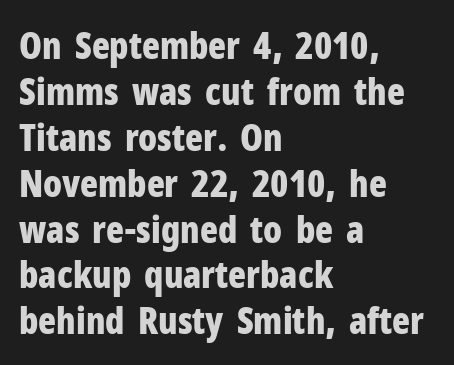
{"serif": "no", "italic": "no", "bold": "yes", "weight": "bold", "width": "condensed", "stroke_contrast": "low", "x_height": "medium", "monospaced": "no", "underline": "no", "align": "left", "line_spacing_ratio": 1.24, "letter_spacing": "normal", "letter_spacing_em": 0.0, "glyph_px": 37}
